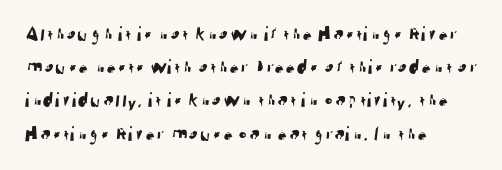
The image shows 21 px text type; set left-aligned, normal line spacing (1.58x), normal letter spacing, not underlined.
